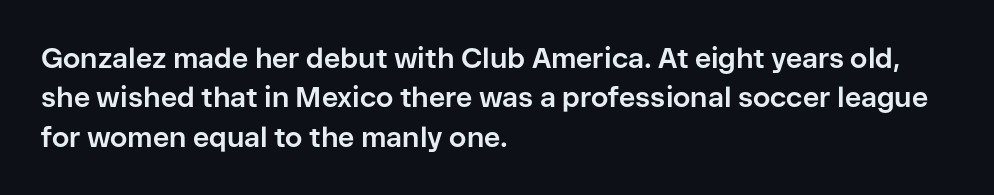
Typeset ragged right — the left edge is the straight one. Look at the stroke-to-counter ratio: heavy, a bold. A sans-serif font was chosen for this passage. Default kerning and tracking; the words read as compact shapes. Words float on clear page, feet unadorned.
